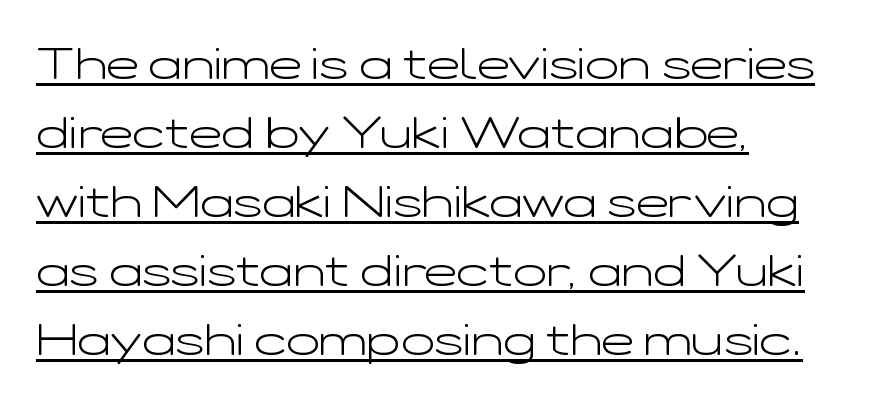
Beneath each row of characters lies a ruled line. The type is set solid horizontally, with unmodified tracking. The lines sit at an ordinary, default distance from one another. The lettering stays uniformly vertical, giving the passage a roman look. The face looks like a standard text weight, possibly lighter. Spacing verdict: proportional, widths tailored to each character.
